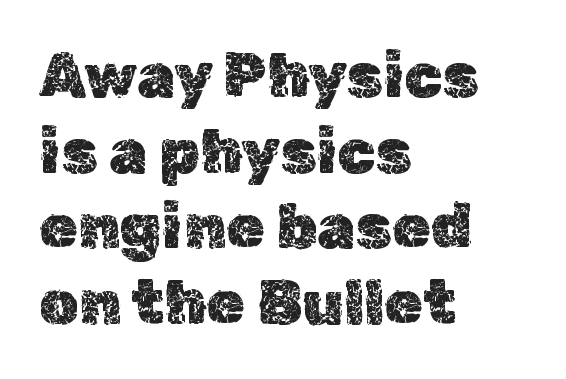
Q: Is the text italic (slanted)? A: No, it is upright.
Q: Is the text underlined? A: No.
Q: How is the paragraph aligned? A: Left-aligned.
Q: Is the spacing between letters normal or unusually wide? A: Normal.
Q: Width (condensed, normal, or wide)? A: Normal.
Q: x-height? A: Medium.
Q: Monospaced? A: No.
